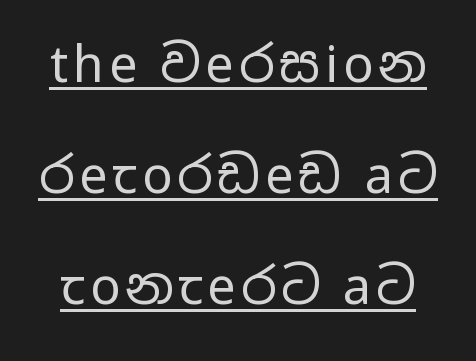
The rendering uses natural spacing where letterforms have individual widths. Is the type heavy? It reads as light-to-regular instead. This is underlined copy, the kind a proofreader might mark for attention. The rendering shows plain stroke endings on the letterforms — a sans-serif design. What's the leading like? Stretched, with rows far apart. If you drew a line through each stem, it would be perfectly vertical.
